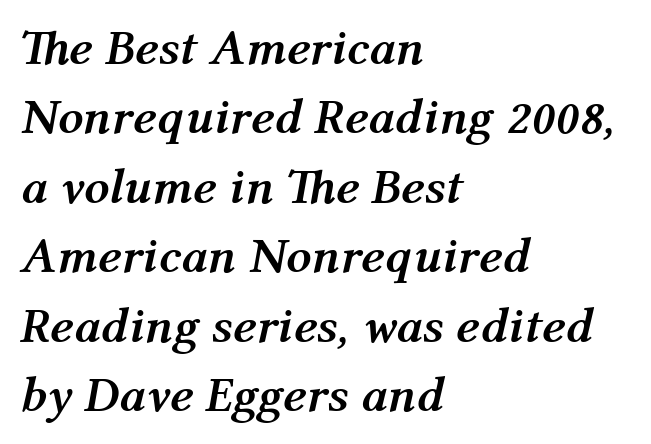
You can tell it's italic because the verticals aren't actually vertical. Underlining? Definitely not there. Each letter keeps its own natural width here, so spacing adapts to shape. If you drew a ruler down the left edge, every line would touch it. Typographic density is high because the face is bold.
